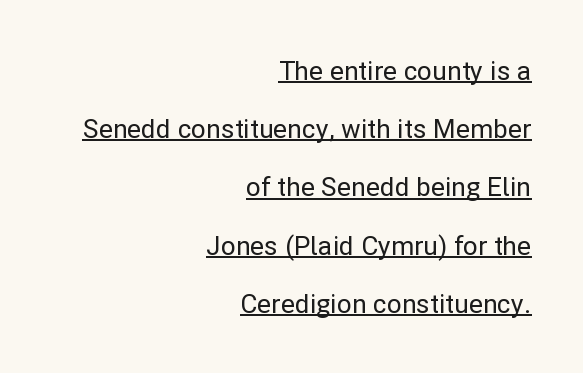
No italicization has been applied; the sample stays upright. Is there much room between lines? Yes — plenty of vertical air separates them. The passage shown has conventional tracking throughout. Check the space under the baseline: a stroke is drawn there. A flush-right, rag-left setting is used for this passage.
